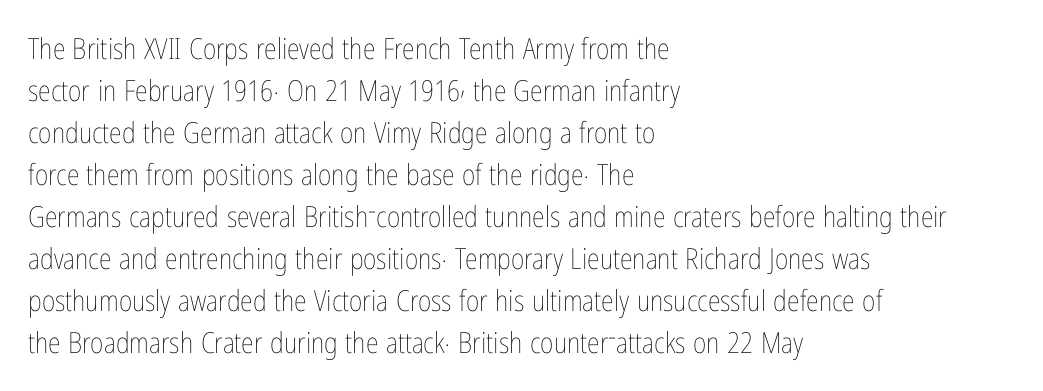
The image shows 29 px thin, condensed type, upright; set left-aligned, normal line spacing (1.45x), normal letter spacing, not underlined; low stroke contrast and a medium x-height.
